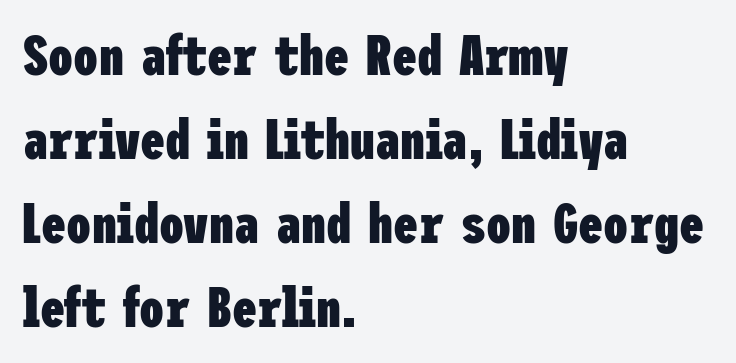
The image shows 56 px heavy, condensed sans-serif type, upright; set left-aligned, normal line spacing (1.5x), normal letter spacing, not underlined; low stroke contrast and a medium x-height.
